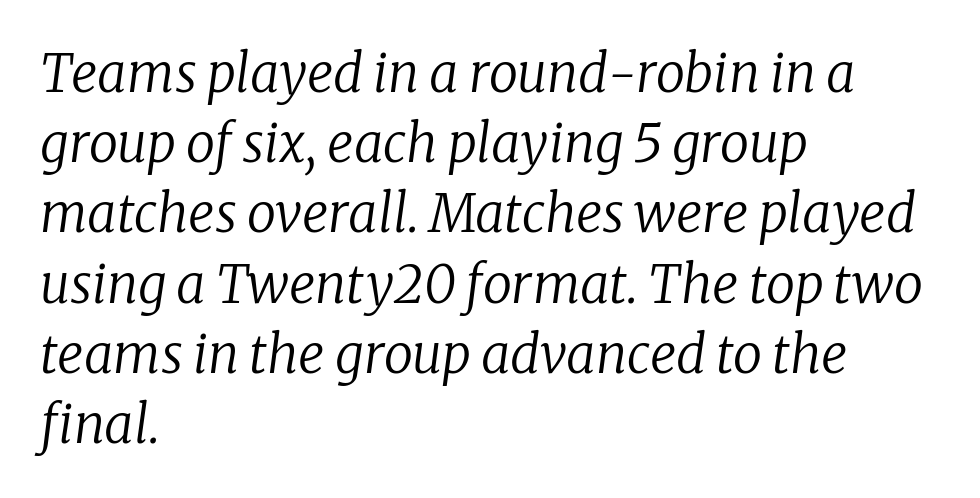
{"serif": "yes", "italic": "yes", "lean": "right", "slant_degrees": 8, "bold": "no", "weight": "regular", "width": "normal", "stroke_contrast": "low", "x_height": "medium", "monospaced": "no", "underline": "no", "align": "left", "line_spacing": "normal", "line_spacing_ratio": 1.35, "letter_spacing": "normal", "letter_spacing_em": 0.0, "glyph_px": 52}
